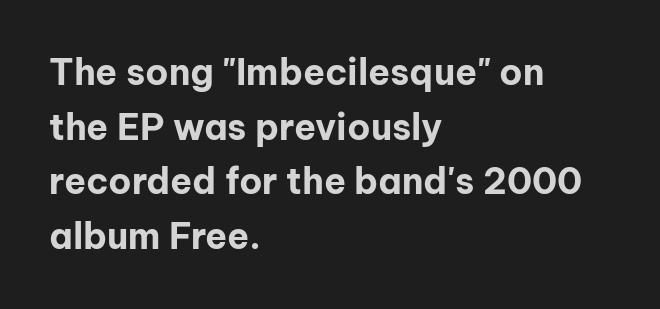
A student would call this left alignment; a typographer would say flush left, rag right. This sample has the flowing, uneven cadence of proportional lettering. The leading is moderate, giving the passage an even texture. The passage shown has conventional tracking throughout. Rendered with straight, roman letterforms.
